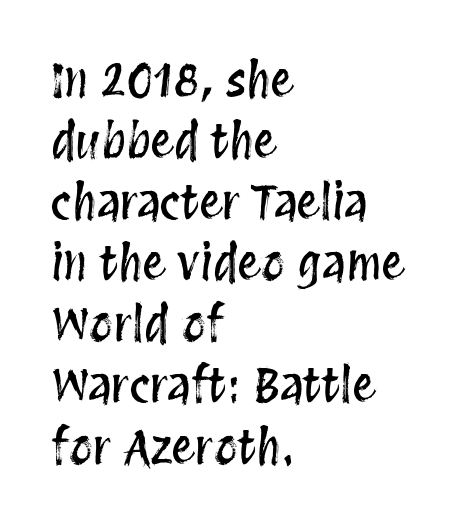
The compositor pushed each line to the left boundary. You could not count columns in this text — the font is proportionally spaced. Standard letterfit; no display-style spreading of the glyphs. Rendered with straight, roman letterforms. Unmarked baselines from the first word to the last.
